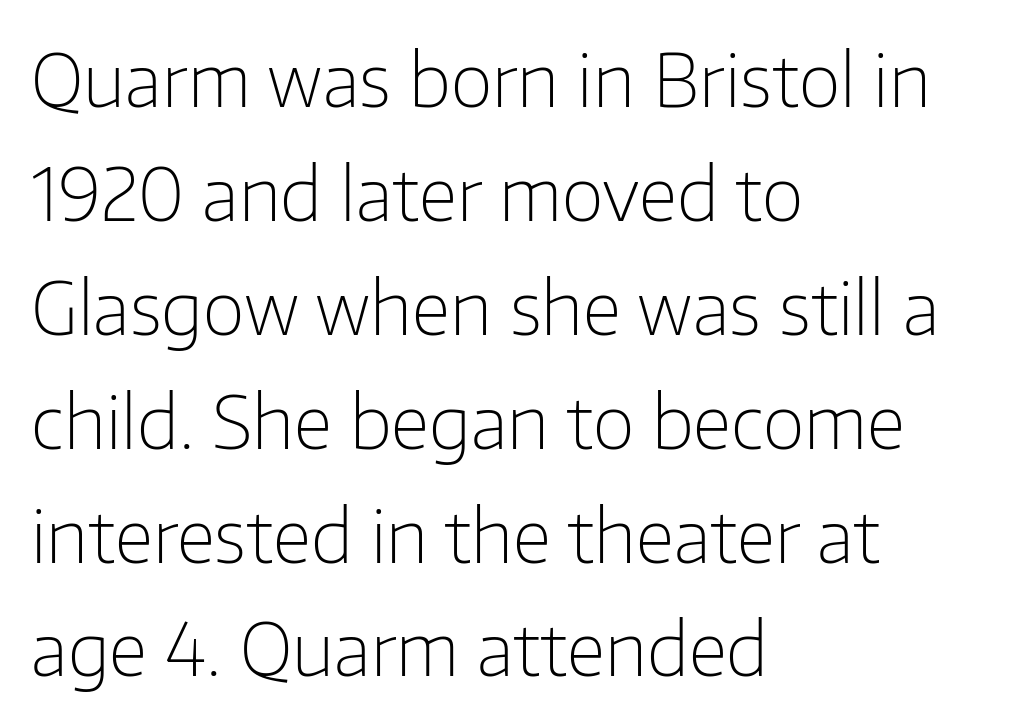
What's the leading like? Ordinary, nothing unusual. Grotesque or geometric, the face here clearly has no serifs. Is the block centered? No — it sits flush against the left margin. Unlike italic type, these characters show no tilt at all.
